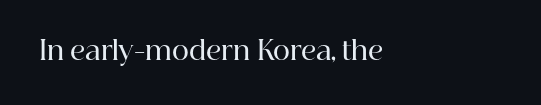
{"italic": "no", "bold": "semi", "underline": "no", "align": "left", "letter_spacing": "normal", "letter_spacing_em": 0.0, "glyph_px": 26}
